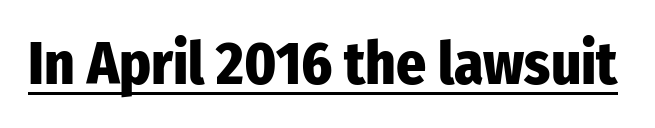
Q: Is the text bold? A: Yes.
Q: Is the text italic (slanted)? A: No, it is upright.
Q: Is the typeface a serif or a sans-serif typeface? A: Sans-serif.
Q: Is the text underlined? A: Yes.
Q: Is the spacing between letters normal or unusually wide? A: Normal.
Q: Width (condensed, normal, or wide)? A: Condensed.
Q: Stroke contrast? A: Low.
Q: x-height? A: Medium.
Q: Monospaced? A: No.
